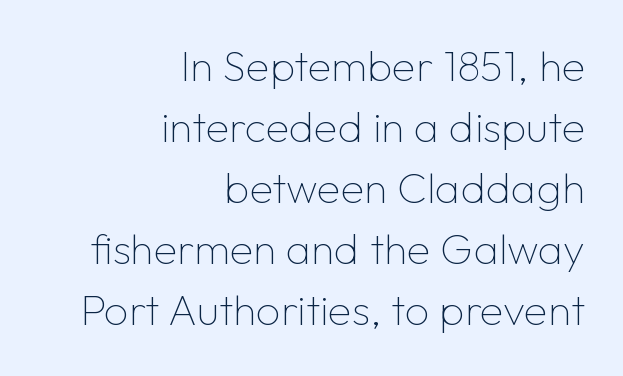
{"serif": "no", "italic": "no", "bold": "no", "weight": "thin", "width": "normal", "stroke_contrast": "low", "x_height": "medium", "monospaced": "no", "underline": "no", "align": "right", "line_spacing": "normal", "line_spacing_ratio": 1.42, "letter_spacing": "normal", "letter_spacing_em": 0.0, "glyph_px": 43}
